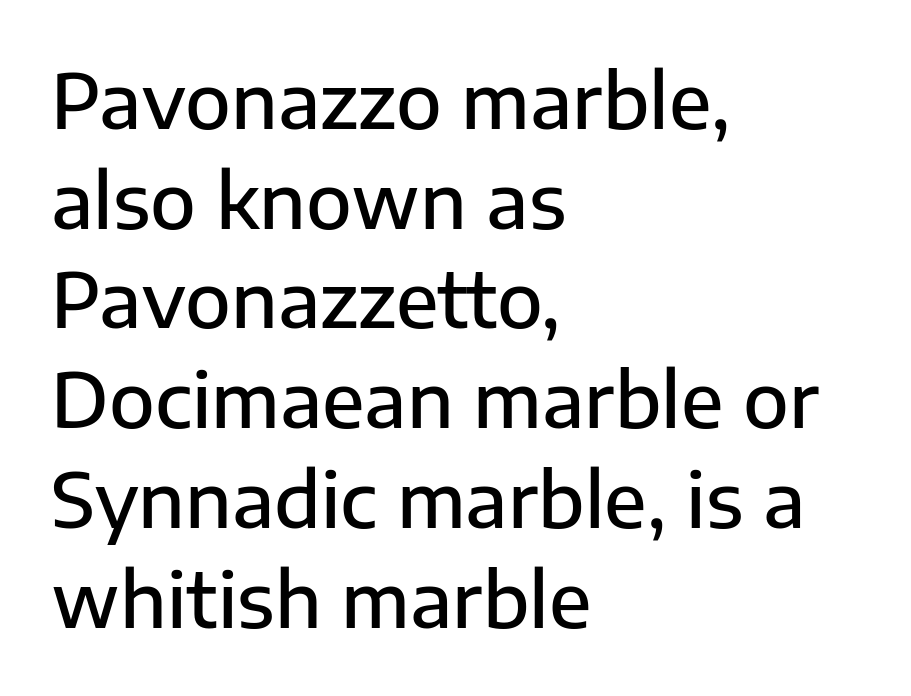
You can tell from the bare stems that sans-serif type was used. Tall strokes in this sample are plumb rather than angled. Do the characters align in a grid? No, the font is proportional. A clean baseline with only descenders dipping below it. These lines stack with their left ends in a neat column. Caption: standard tracking, unaltered.
